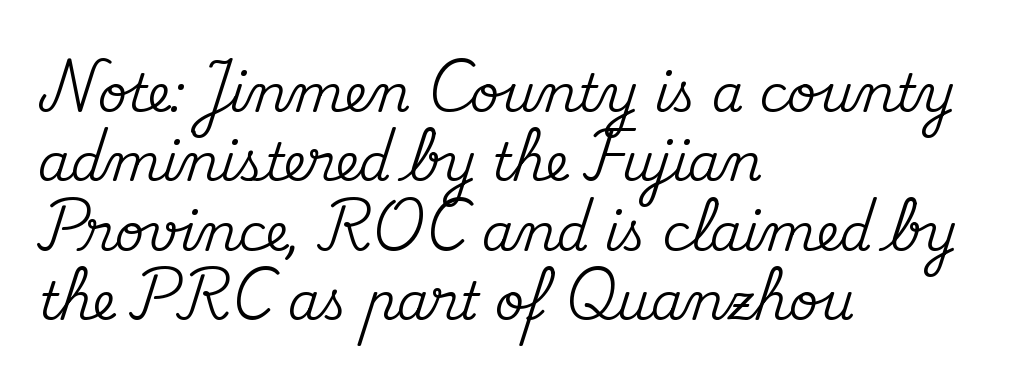
The image shows 51 px serif type; set left-aligned, normal line spacing (1.36x), normal letter spacing, not underlined; medium stroke contrast and a small x-height.
